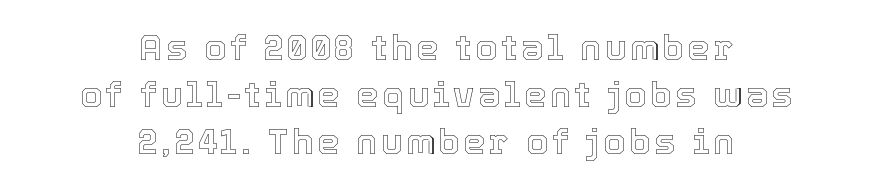
{"italic": "no", "width": "normal", "x_height": "medium", "monospaced": "no", "underline": "no", "align": "center", "line_spacing": "normal", "line_spacing_ratio": 1.34, "glyph_px": 35}
